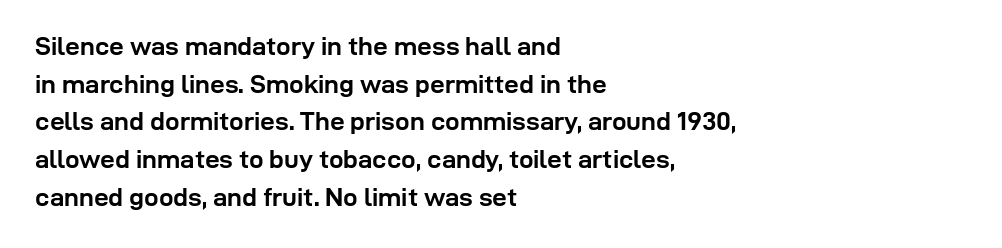
Q: Is the text bold? A: Yes.
Q: Is the text italic (slanted)? A: No, it is upright.
Q: Is the text underlined? A: No.
Q: How is the paragraph aligned? A: Left-aligned.
Q: Is the spacing between letters normal or unusually wide? A: Normal.
Q: Is the spacing between lines tight, normal or loose? A: Normal.
